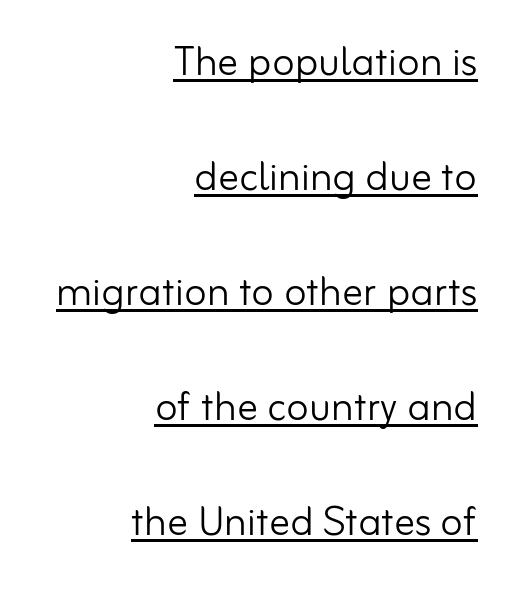
{"serif": "no", "italic": "no", "bold": "no", "weight": "light", "width": "normal", "stroke_contrast": "low", "x_height": "small", "monospaced": "no", "underline": "yes", "align": "right", "line_spacing": "loose", "line_spacing_ratio": 2.21, "letter_spacing": "normal", "letter_spacing_em": 0.0, "glyph_px": 52}
